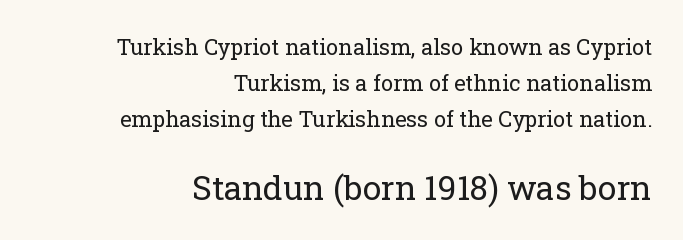
{"serif": "yes", "italic": "no", "bold": "no", "weight": "regular", "width": "normal", "stroke_contrast": "low", "x_height": "medium", "monospaced": "no", "underline": "no", "align": "right", "line_spacing": "normal", "line_spacing_ratio": 1.63, "letter_spacing": "normal", "letter_spacing_em": 0.0, "larger_block": "second", "size_ratio": 1.5, "glyph_px": 33}
